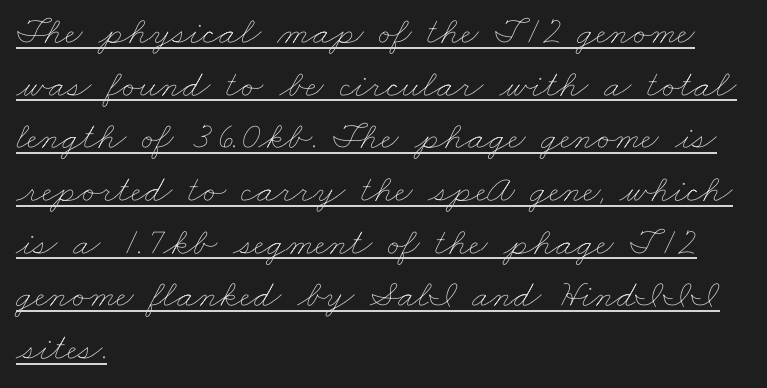
Q: Is the text bold? A: No.
Q: Is the text underlined? A: Yes.
Q: How is the paragraph aligned? A: Left-aligned.
Q: Is the spacing between letters normal or unusually wide? A: Normal.
Q: Is the spacing between lines tight, normal or loose? A: Normal.
Q: Width (condensed, normal, or wide)? A: Wide.
Q: Stroke contrast? A: Low.
Q: x-height? A: Small.
Q: Monospaced? A: No.
